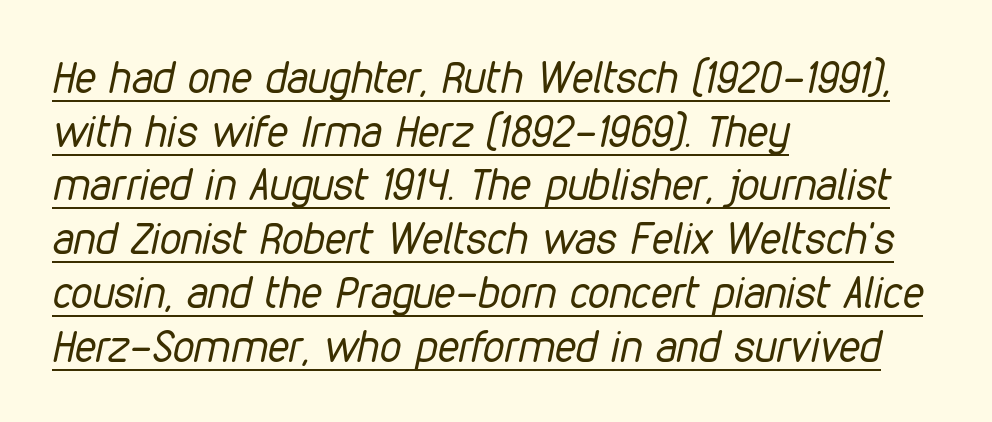
The weight would be labelled regular, book, light, or lighter still. The text block is weighted toward the left margin, trailing off unevenly rightward. Each letter keeps its own natural width here, so spacing adapts to shape. Standard letterfit; no display-style spreading of the glyphs. This is oblique type, the kind used for emphasis or titles. The lettering is marked with a stroke running underneath it.
